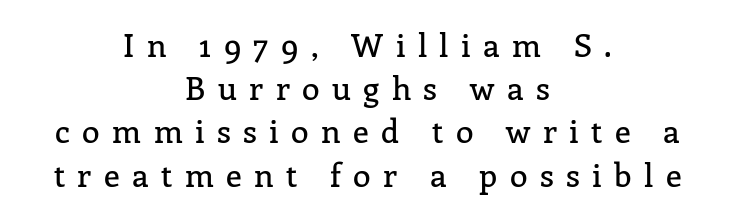
The image shows 32 px serif type, upright; set centered, normal line spacing (1.35x), unusually wide letter spacing (+0.39 em), not underlined; low stroke contrast and a medium x-height.
